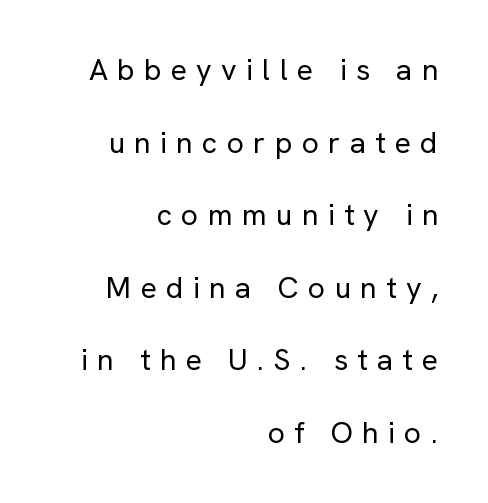
The image shows 30 px regular-weight sans-serif type, upright; set right-aligned, loose line spacing (2.42x), unusually wide letter spacing (+0.31 em), not underlined; low stroke contrast and a medium x-height.
